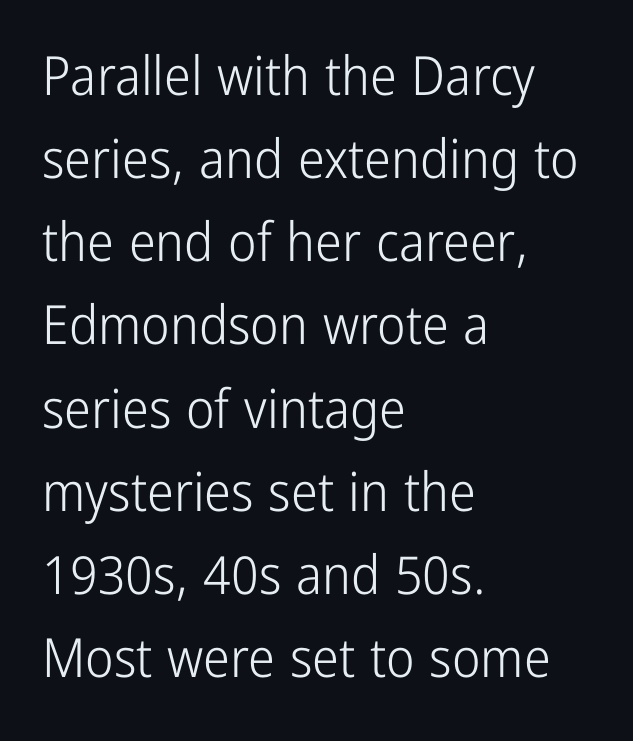
The image shows 54 px light, condensed sans-serif type, upright; set left-aligned, normal line spacing (1.54x), normal letter spacing, not underlined; low stroke contrast and a medium x-height.
